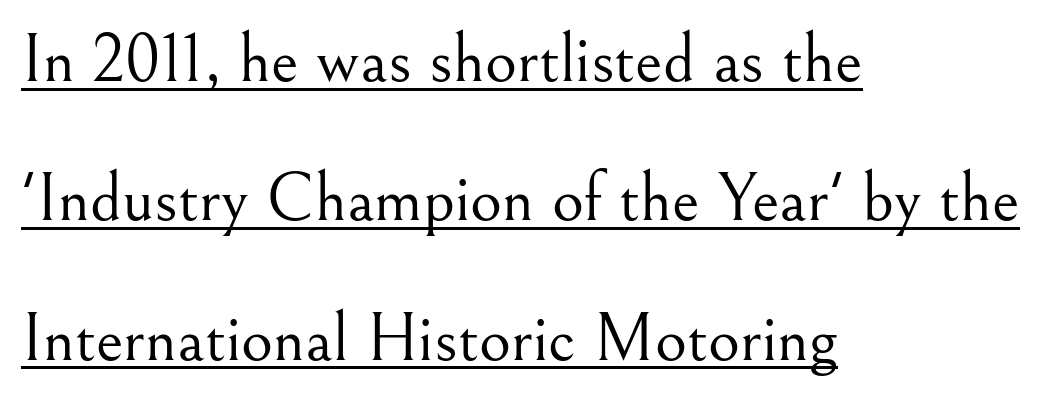
Q: Is the text bold? A: No.
Q: Is the text italic (slanted)? A: No, it is upright.
Q: Is the typeface a serif or a sans-serif typeface? A: Serif.
Q: Is the text underlined? A: Yes.
Q: How is the paragraph aligned? A: Left-aligned.
Q: Is the spacing between letters normal or unusually wide? A: Normal.
Q: Is the spacing between lines tight, normal or loose? A: Loose.
Q: Width (condensed, normal, or wide)? A: Normal.
Q: Stroke contrast? A: Medium.
Q: x-height? A: Small.
Q: Monospaced? A: No.
